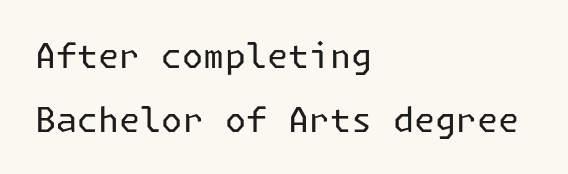
In terms of letterform style, serifs are entirely absent. A classic flush-left, rag-right setting is used for this passage. The typesetting does not lean heavy: it is not bold. Check the space under the baseline: it is left empty.
